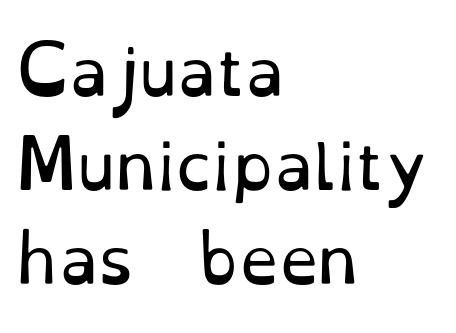
{"italic": "no", "bold": "no", "weight": "regular", "width": "normal", "stroke_contrast": "low", "x_height": "small", "monospaced": "no", "underline": "no", "align": "left", "line_spacing": "normal", "line_spacing_ratio": 1.47, "letter_spacing": "normal", "letter_spacing_em": 0.0, "glyph_px": 64}
